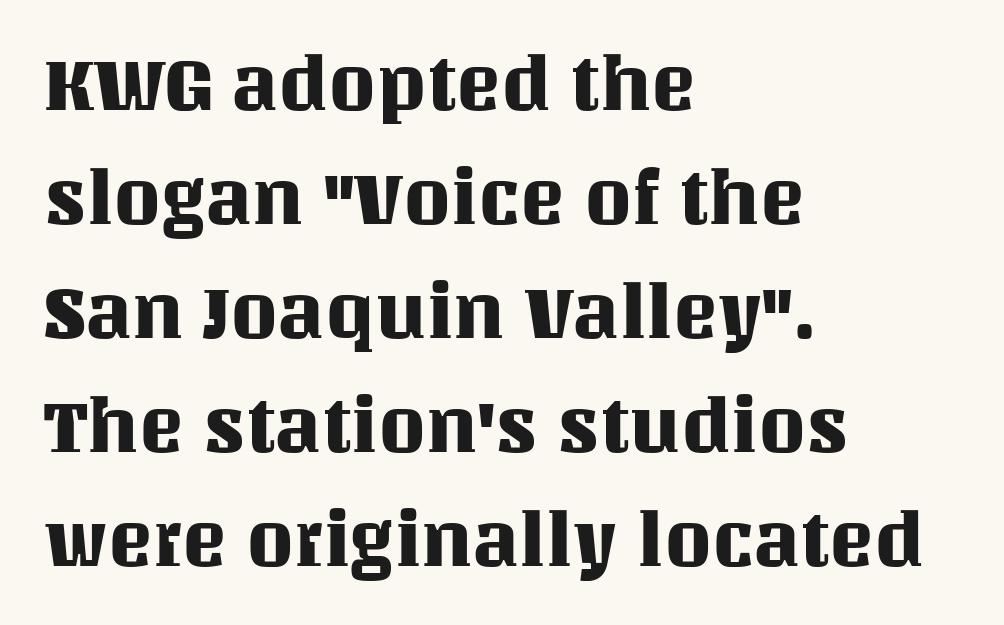
{"italic": "no", "width": "normal", "stroke_contrast": "medium", "x_height": "large", "monospaced": "no", "underline": "no", "align": "left", "line_spacing": "normal", "line_spacing_ratio": 1.52, "letter_spacing": "normal", "letter_spacing_em": 0.0, "glyph_px": 75}
